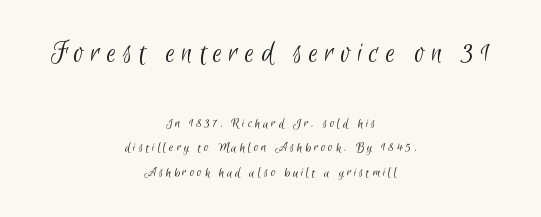
{"serif": "no", "bold": "no", "weight": "light", "width": "condensed", "stroke_contrast": "low", "x_height": "small", "monospaced": "no", "underline": "no", "align": "center", "line_spacing_ratio": 1.77, "letter_spacing": "wide", "letter_spacing_em": 0.21, "larger_block": "first", "size_ratio": 2.21, "glyph_px": 31}
